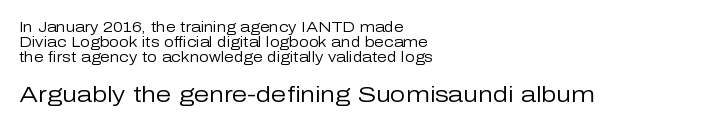
The image shows 22 px text type, upright; set left-aligned, tight line spacing (1.07x), normal letter spacing, not underlined; the second (bottom) block is 1.57x larger.
